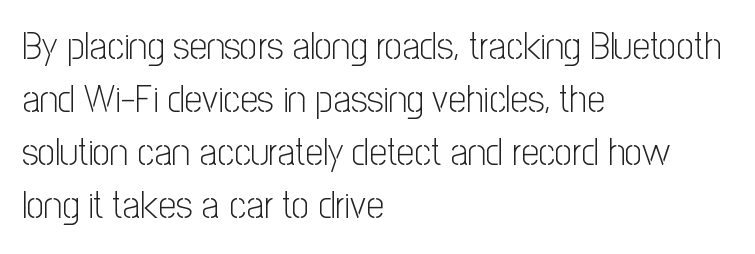
A student would call this left alignment; a typographer would say flush left, rag right. This sample has the flowing, uneven cadence of proportional lettering. A bare baseline throughout the passage. Italic: no, the glyphs are upright roman. Spacing between characters is what you'd get straight out of the box. A typesetter would call this leading conventional body-copy spacing.
